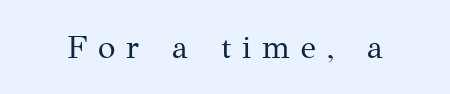
Each letter keeps its own natural width here, so spacing adapts to shape. If you drew a line through each stem, it would be perfectly vertical. Loose tracking; the words dissolve into strings of separated letters. The gap between lines stays unmarked. Are there feet on the stems? There are — it's a serif. The face looks like a standard text weight, possibly lighter.
